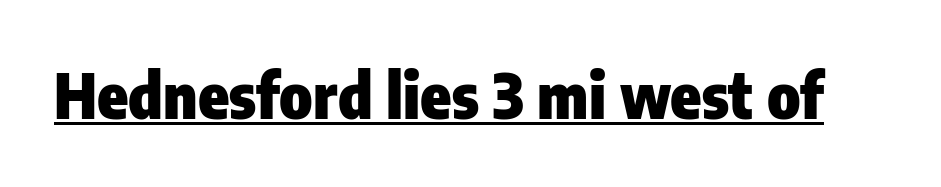
{"serif": "no", "italic": "no", "bold": "yes", "weight": "heavy", "width": "condensed", "stroke_contrast": "low", "x_height": "medium", "monospaced": "no", "underline": "yes", "letter_spacing": "normal", "letter_spacing_em": 0.0, "glyph_px": 63}
